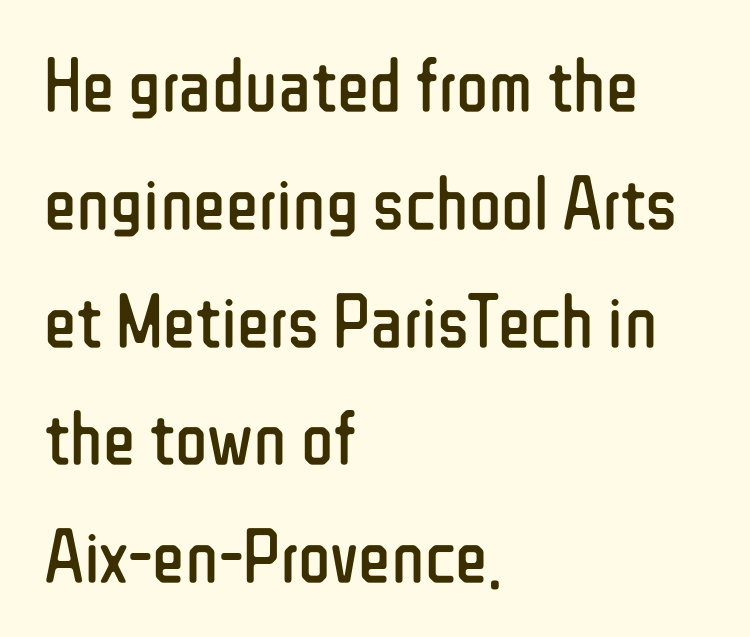
Q: Is the text bold? A: No.
Q: Is the text italic (slanted)? A: No, it is upright.
Q: Is the typeface a serif or a sans-serif typeface? A: Sans-serif.
Q: Is the text underlined? A: No.
Q: How is the paragraph aligned? A: Left-aligned.
Q: Is the spacing between letters normal or unusually wide? A: Normal.
Q: Is the spacing between lines tight, normal or loose? A: Normal.
Q: Width (condensed, normal, or wide)? A: Condensed.
Q: Stroke contrast? A: Low.
Q: x-height? A: Medium.
Q: Monospaced? A: No.
